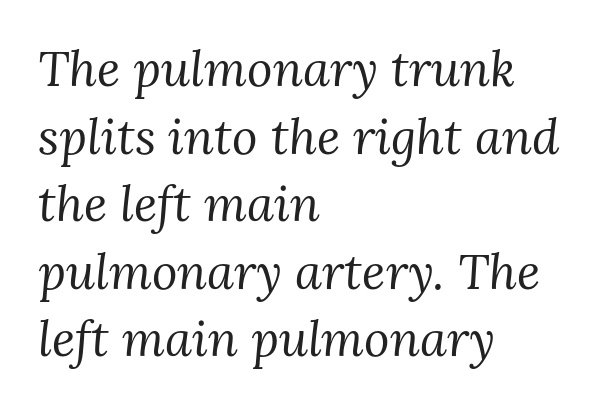
The image shows 49 px regular-weight serif type, italic (leaning right); set left-aligned, normal line spacing (1.38x), normal letter spacing, not underlined; medium stroke contrast and a medium x-height.
